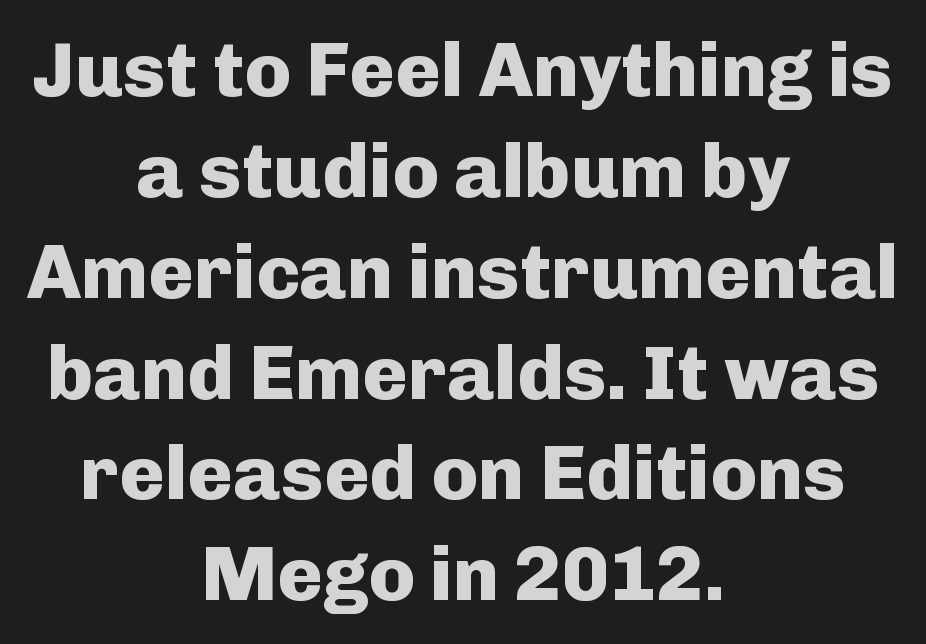
Casual observation: everything's sitting right in the middle. Nothing unusual about the tracking: characters are spaced as the font intends. The axis of the letterforms is exactly vertical. This is sans-serif lettering, the kind often seen on screens and signage.
